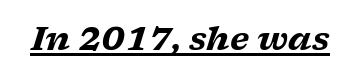
Q: Is the text bold? A: Yes.
Q: Is the text italic (slanted)? A: Yes, it leans right by about 17 degrees.
Q: Is the typeface a serif or a sans-serif typeface? A: Serif.
Q: Is the text underlined? A: Yes.
Q: Is the spacing between letters normal or unusually wide? A: Normal.
Q: Width (condensed, normal, or wide)? A: Wide.
Q: Stroke contrast? A: Low.
Q: x-height? A: Medium.
Q: Monospaced? A: No.
